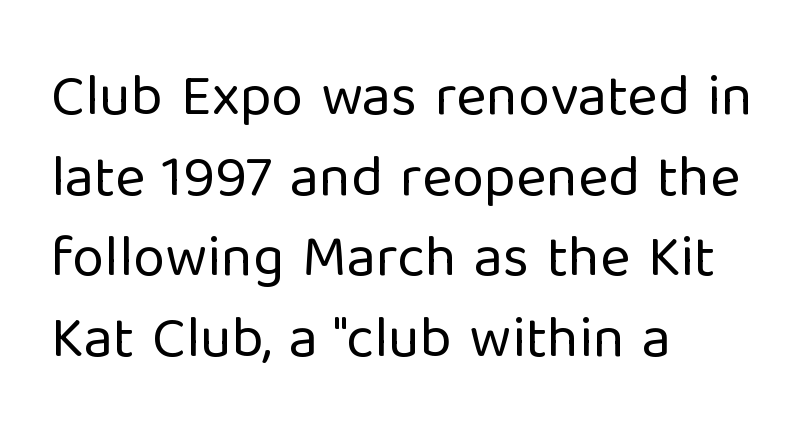
Q: Is the text bold? A: No.
Q: Is the text italic (slanted)? A: No, it is upright.
Q: Is the typeface a serif or a sans-serif typeface? A: Sans-serif.
Q: Is the text underlined? A: No.
Q: How is the paragraph aligned? A: Left-aligned.
Q: Is the spacing between letters normal or unusually wide? A: Normal.
Q: Is the spacing between lines tight, normal or loose? A: Normal.
Q: Width (condensed, normal, or wide)? A: Normal.
Q: Stroke contrast? A: Low.
Q: x-height? A: Medium.
Q: Monospaced? A: No.
